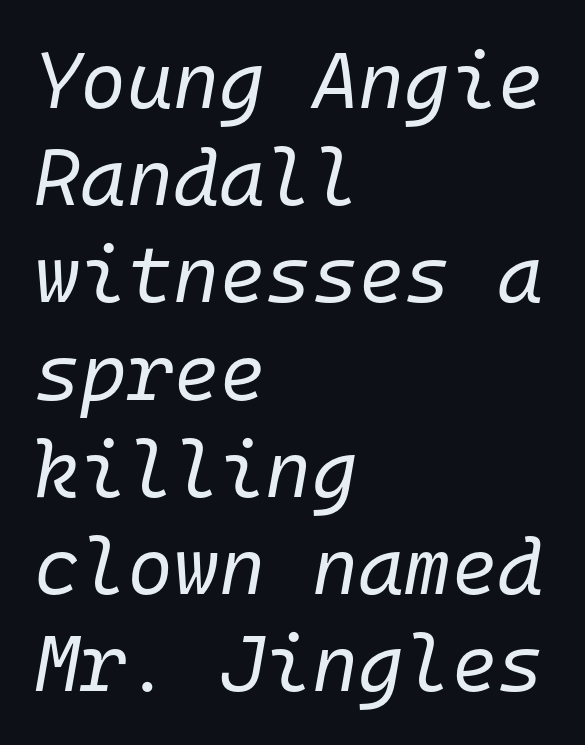
This rendering uses left alignment, leaving the right contour irregular. The rendering uses typewriter-style spacing with identical character cells. Stem width sits at or under what a default text font uses. Tracking here is standard; glyphs follow each other at the usual distance. Plain, unruled lines of type. The font's italic variant was chosen for this text.
